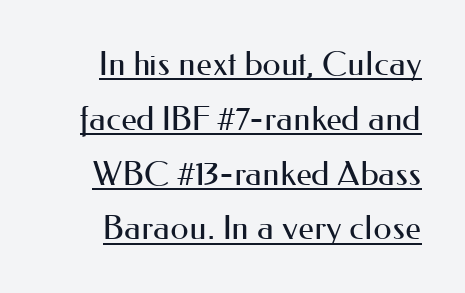
The image shows 33 px regular-weight sans-serif type, upright; set normal line spacing (1.66x), normal letter spacing, underlined; medium stroke contrast and a small x-height.
